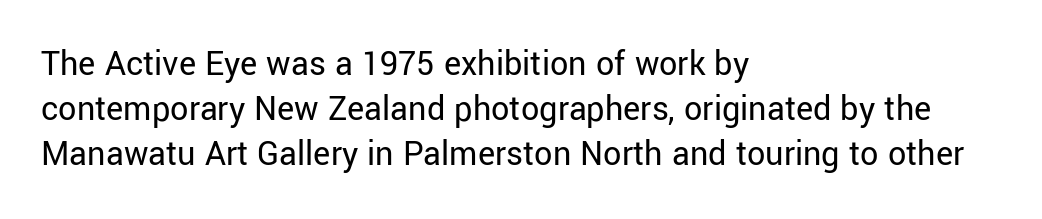
The image shows 36 px regular-weight sans-serif type, upright; set left-aligned, normal line spacing (1.25x), normal letter spacing, not underlined; low stroke contrast and a medium x-height.
